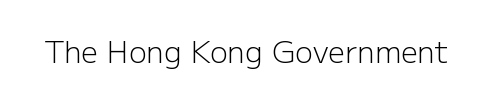
Q: Is the text bold? A: No.
Q: Is the text italic (slanted)? A: No, it is upright.
Q: Is the typeface a serif or a sans-serif typeface? A: Sans-serif.
Q: Is the text underlined? A: No.
Q: Is the spacing between letters normal or unusually wide? A: Normal.
Q: Width (condensed, normal, or wide)? A: Normal.
Q: Stroke contrast? A: Low.
Q: x-height? A: Medium.
Q: Monospaced? A: No.
